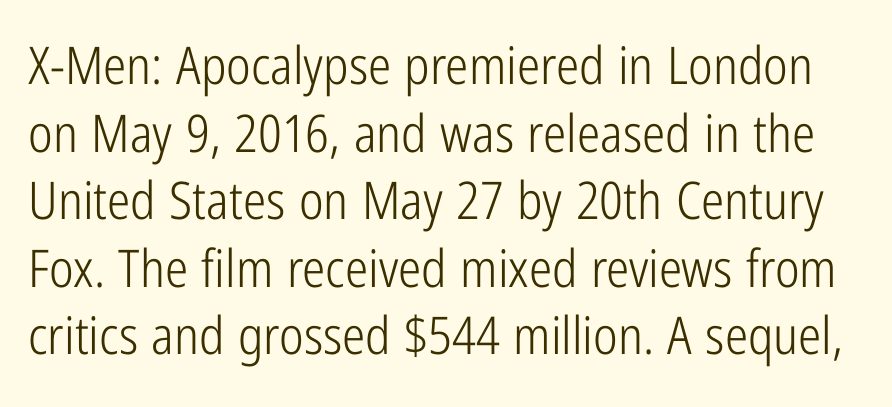
Q: Is the text bold? A: No.
Q: Is the text italic (slanted)? A: No, it is upright.
Q: Is the typeface a serif or a sans-serif typeface? A: Sans-serif.
Q: Is the text underlined? A: No.
Q: Is the spacing between letters normal or unusually wide? A: Normal.
Q: Is the spacing between lines tight, normal or loose? A: Normal.
Q: Width (condensed, normal, or wide)? A: Condensed.
Q: Stroke contrast? A: Low.
Q: x-height? A: Medium.
Q: Monospaced? A: No.
